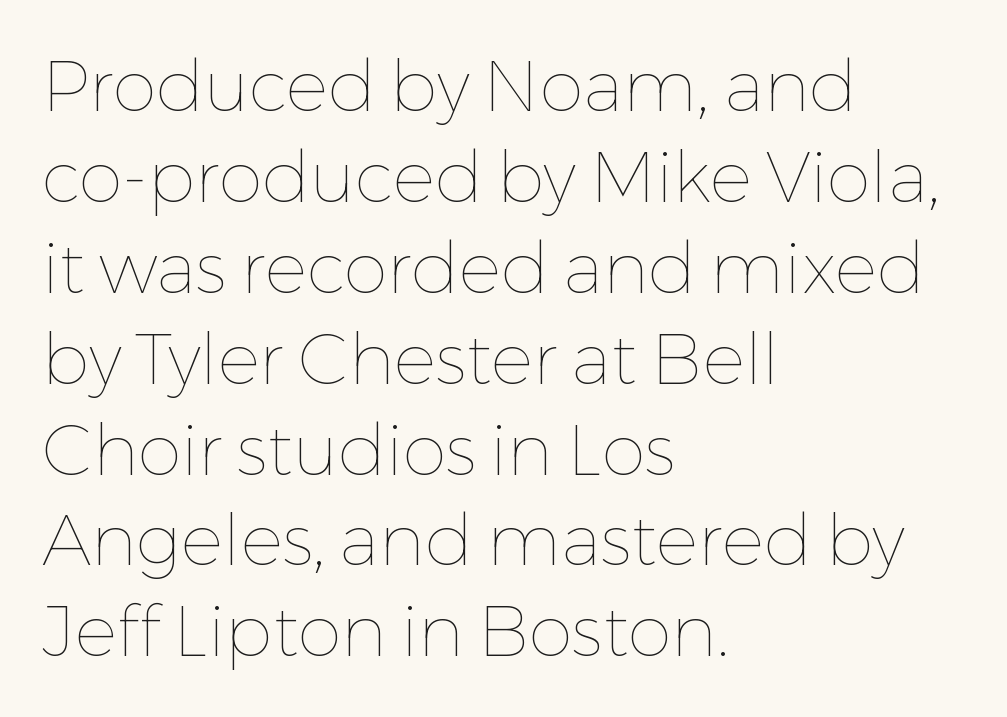
The image shows 71 px thin type, upright; set left-aligned, normal line spacing (1.28x), normal letter spacing, not underlined; low stroke contrast and a medium x-height.
